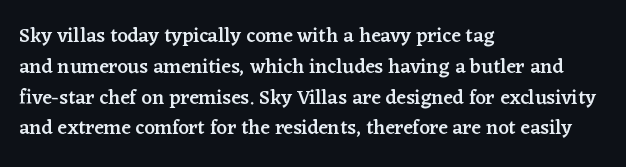
The image shows 20 px text type, upright; set left-aligned, normal line spacing (1.54x), normal letter spacing, not underlined.
